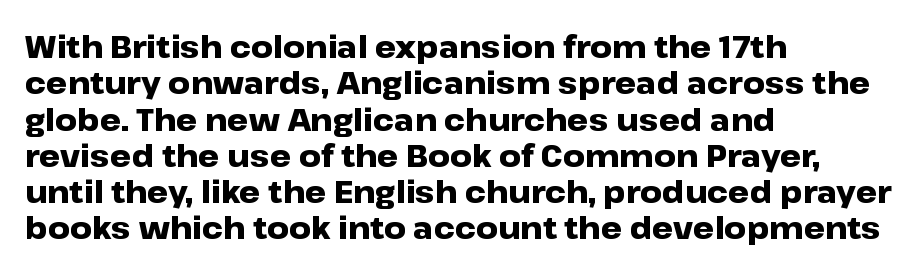
{"serif": "no", "italic": "no", "bold": "yes", "weight": "heavy", "width": "wide", "stroke_contrast": "low", "x_height": "medium", "monospaced": "no", "underline": "no", "align": "left", "line_spacing_ratio": 1.21, "letter_spacing": "normal", "letter_spacing_em": 0.0, "glyph_px": 30}
